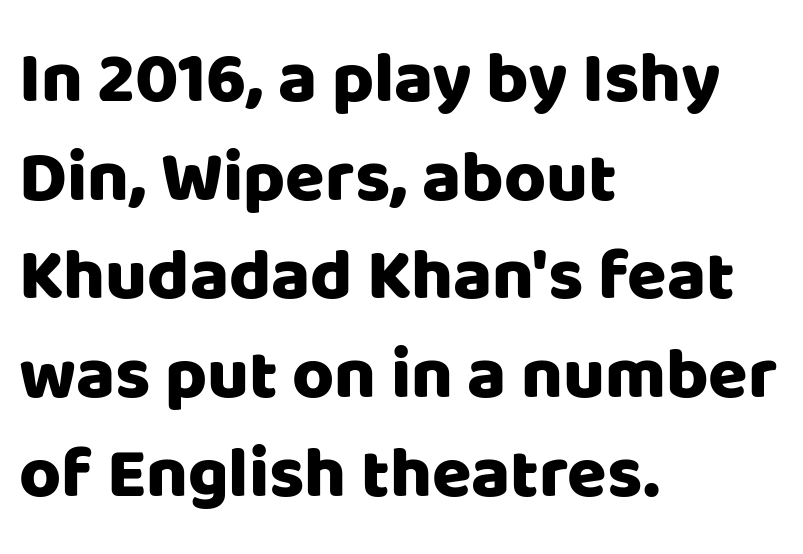
Style check: upright. Lines of text with bare space underneath. The rendering keeps characters at their native spacing. The leading is moderate, giving the passage an even texture. Each letter keeps its own natural width here, so spacing adapts to shape.
